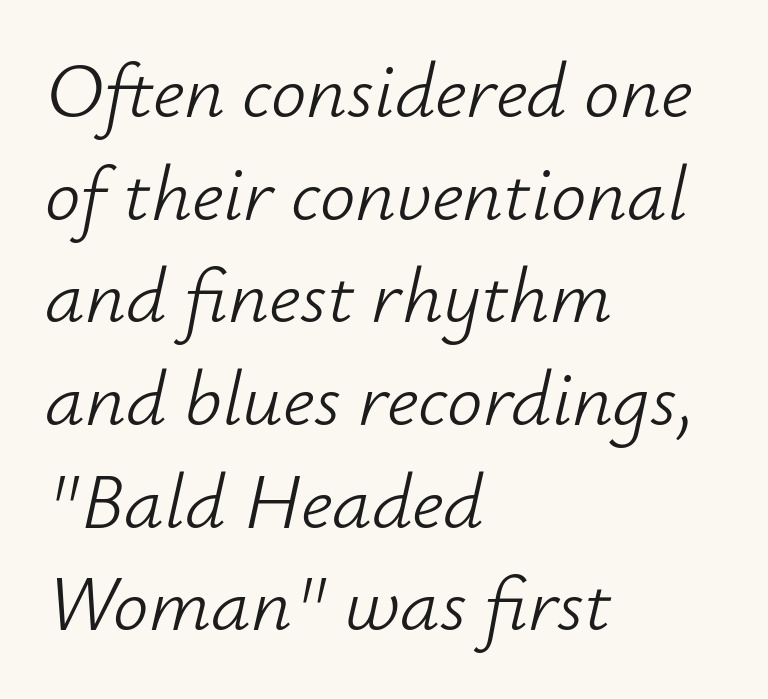
The image shows 79 px light type, italic (leaning right); set left-aligned, normal line spacing (1.3x), normal letter spacing, not underlined; low stroke contrast and a small x-height.
